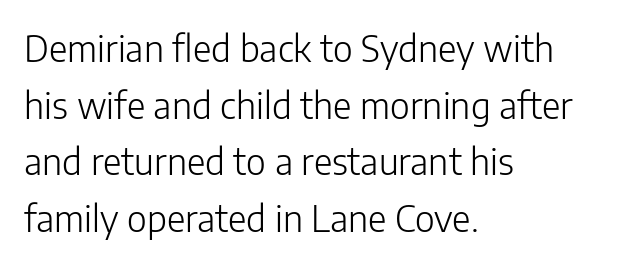
Tracking value appears to be zero — textbook default spacing. The passage shown is typed in a proportional face where columns would drift. The rag falls on the right side of this text block. Typographically, this falls in the sans-serif category.
